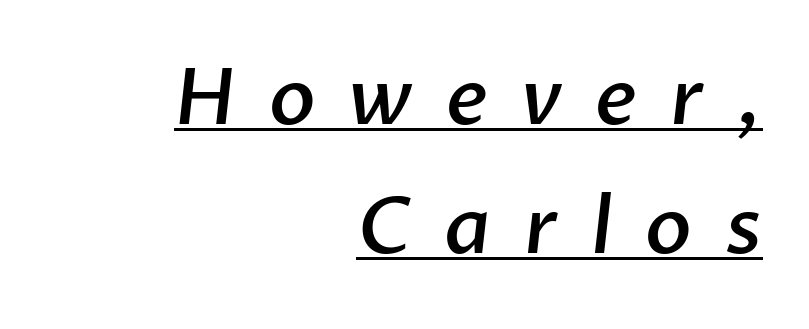
{"serif": "no", "bold": "semi", "weight": "semibold", "width": "normal", "stroke_contrast": "low", "x_height": "medium", "monospaced": "no", "underline": "yes", "align": "right", "line_spacing": "normal", "line_spacing_ratio": 1.67, "letter_spacing": "wide", "letter_spacing_em": 0.43, "glyph_px": 77}
